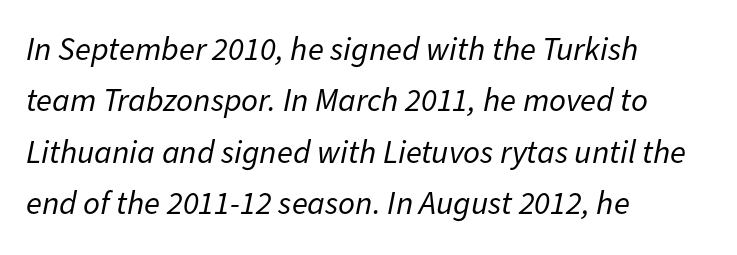
The image shows 33 px regular-weight type, italic (leaning right); set left-aligned, normal line spacing (1.56x), normal letter spacing, not underlined; low stroke contrast and a medium x-height.
